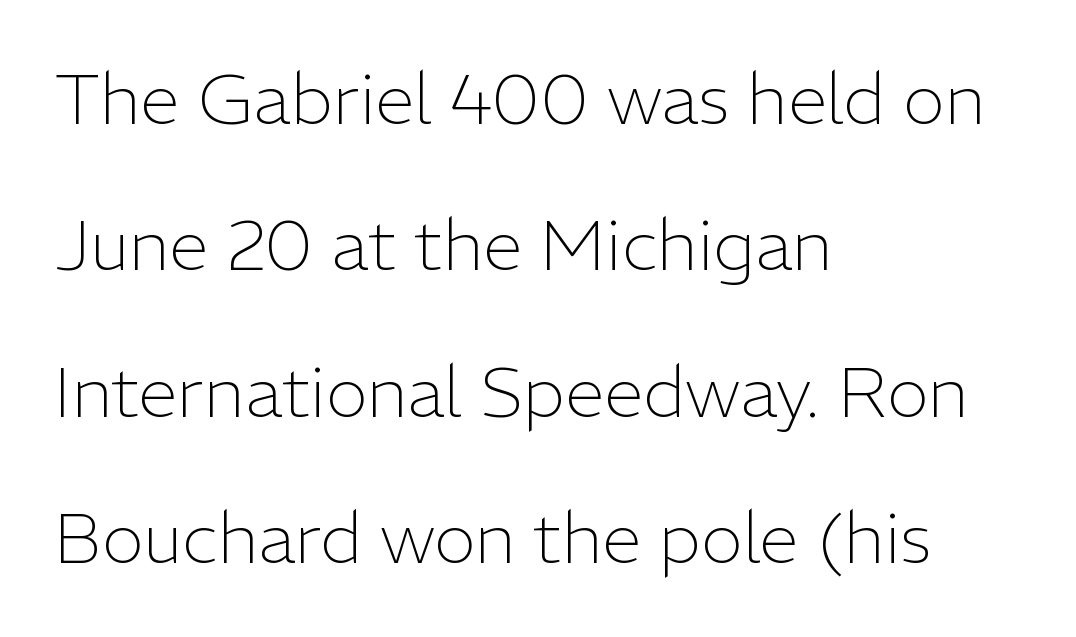
Q: Is the text bold? A: No.
Q: Is the text italic (slanted)? A: No, it is upright.
Q: Is the typeface a serif or a sans-serif typeface? A: Sans-serif.
Q: Is the text underlined? A: No.
Q: How is the paragraph aligned? A: Left-aligned.
Q: Is the spacing between letters normal or unusually wide? A: Normal.
Q: Is the spacing between lines tight, normal or loose? A: Loose.
Q: Width (condensed, normal, or wide)? A: Normal.
Q: Stroke contrast? A: Low.
Q: x-height? A: Medium.
Q: Monospaced? A: No.
